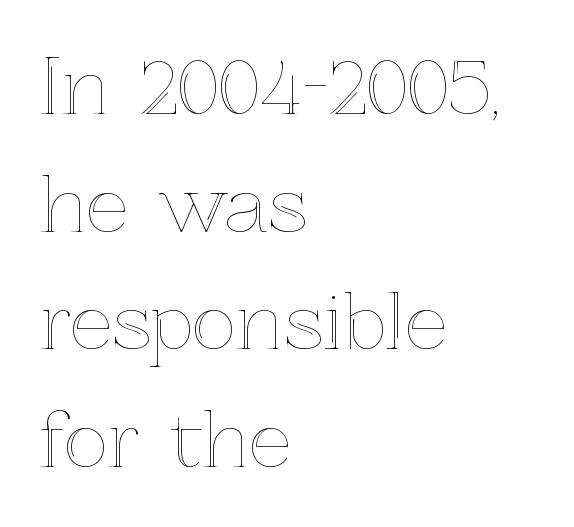
{"italic": "no", "width": "normal", "x_height": "medium", "monospaced": "no", "underline": "no", "align": "left", "line_spacing": "normal", "line_spacing_ratio": 1.57, "letter_spacing": "normal", "letter_spacing_em": 0.0, "glyph_px": 75}
